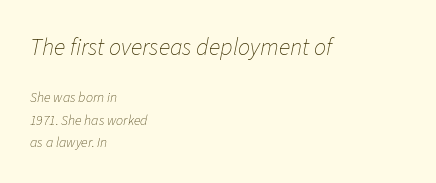
Q: Is the text bold? A: No.
Q: Is the text italic (slanted)? A: Yes, it leans right by about 11 degrees.
Q: Is the text underlined? A: No.
Q: How is the paragraph aligned? A: Left-aligned.
Q: Is the spacing between letters normal or unusually wide? A: Normal.
Q: Is the spacing between lines tight, normal or loose? A: Normal.
Q: Which block of text is set in a larger size, the first (top) or the second (bottom)? A: The first (top) one.
